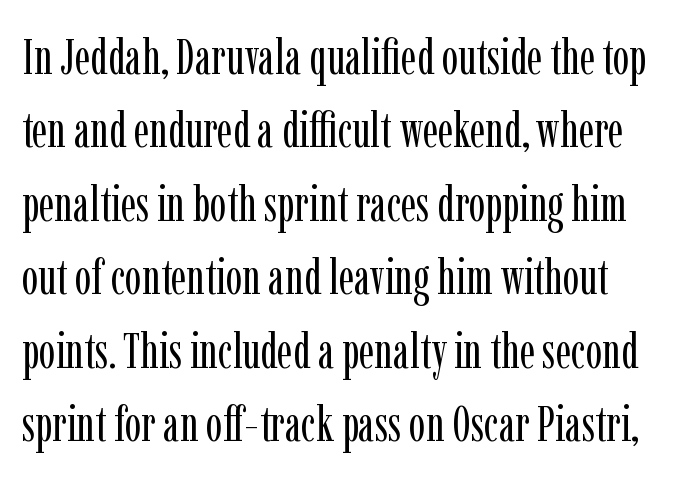
Q: Is the text bold? A: No.
Q: Is the text italic (slanted)? A: No, it is upright.
Q: Is the typeface a serif or a sans-serif typeface? A: Serif.
Q: Is the text underlined? A: No.
Q: How is the paragraph aligned? A: Left-aligned.
Q: Is the spacing between letters normal or unusually wide? A: Normal.
Q: Is the spacing between lines tight, normal or loose? A: Normal.
Q: Width (condensed, normal, or wide)? A: Condensed.
Q: Stroke contrast? A: Low.
Q: x-height? A: Medium.
Q: Monospaced? A: No.
